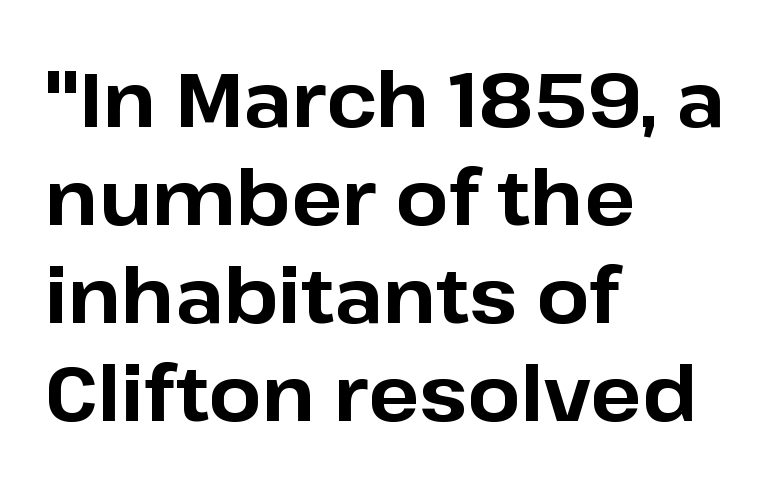
The text was rendered using a sans face with plain stroke endings. Summary of vertical rhythm: regular, with standard interline spacing. Looks like regular typesetting: each glyph gets only the width it needs. The specimen reads as upright at a glance. No word sits above an underline. I'd describe the lettering as bold — thick and assertive.
